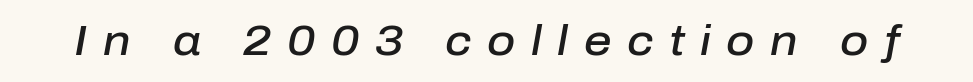
Q: Is the text bold? A: Semi-bold.
Q: Is the text italic (slanted)? A: Yes, it leans right by about 10 degrees.
Q: Is the text underlined? A: No.
Q: Is the spacing between letters normal or unusually wide? A: Unusually wide.
Q: Width (condensed, normal, or wide)? A: Normal.
Q: Stroke contrast? A: Low.
Q: x-height? A: Medium.
Q: Monospaced? A: No.
